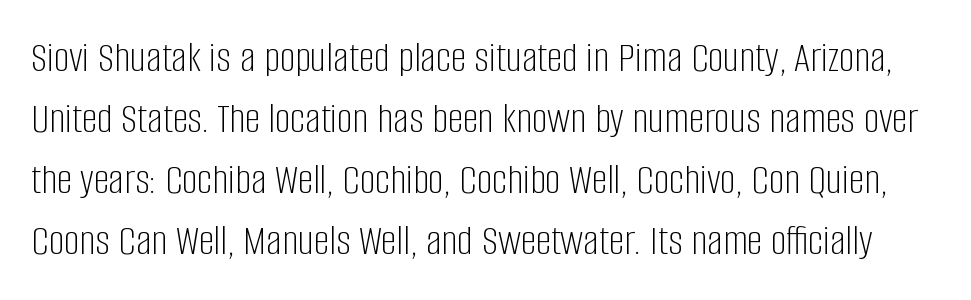
Q: Is the text bold? A: No.
Q: Is the text italic (slanted)? A: No, it is upright.
Q: Is the typeface a serif or a sans-serif typeface? A: Sans-serif.
Q: Is the text underlined? A: No.
Q: Is the spacing between letters normal or unusually wide? A: Normal.
Q: Is the spacing between lines tight, normal or loose? A: Normal.
Q: Width (condensed, normal, or wide)? A: Condensed.
Q: Stroke contrast? A: Low.
Q: x-height? A: Large.
Q: Monospaced? A: No.
